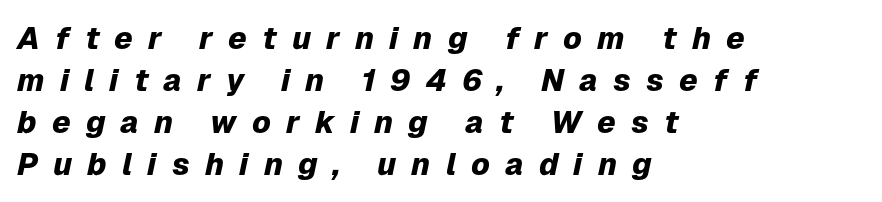
{"italic": "yes", "lean": "right", "slant_degrees": 12, "bold": "yes", "weight": "heavy", "width": "normal", "stroke_contrast": "low", "x_height": "medium", "monospaced": "no", "underline": "no", "align": "left", "line_spacing": "normal", "line_spacing_ratio": 1.35, "letter_spacing": "wide", "letter_spacing_em": 0.49, "glyph_px": 31}
